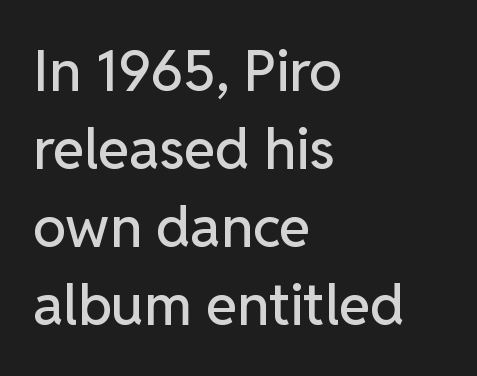
The specimen reads as upright at a glance. These lines keep a tight, regular rhythm from letter to letter. All the whitespace from short lines collects on the right. Regular leading. Descender tails drop into unmarked territory.
